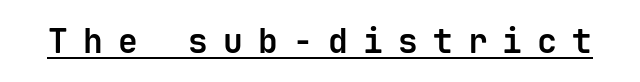
Characters follow at a spacing far wider than the type designer built in. Nope, not italic — everything's standing straight. A baseline rule has been typeset under these characters. The typesetting leans heavy: a genuine bold.
